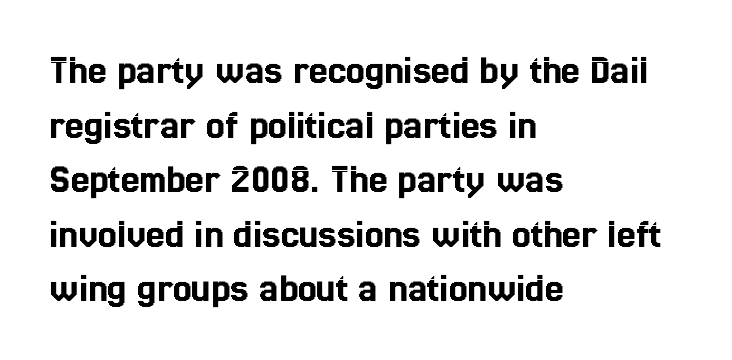
The image shows 42 px condensed type, upright; set left-aligned, normal line spacing (1.3x), normal letter spacing, not underlined; a medium x-height.
